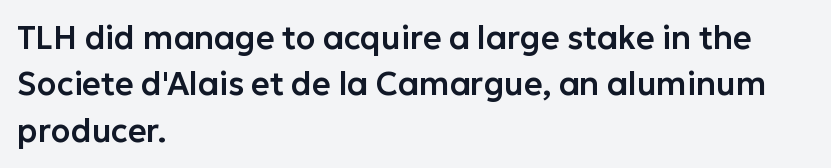
Q: Is the text italic (slanted)? A: No, it is upright.
Q: Is the typeface a serif or a sans-serif typeface? A: Sans-serif.
Q: Is the text underlined? A: No.
Q: How is the paragraph aligned? A: Left-aligned.
Q: Is the spacing between letters normal or unusually wide? A: Normal.
Q: Is the spacing between lines tight, normal or loose? A: Normal.
Q: Width (condensed, normal, or wide)? A: Normal.
Q: Stroke contrast? A: Low.
Q: x-height? A: Medium.
Q: Monospaced? A: No.
